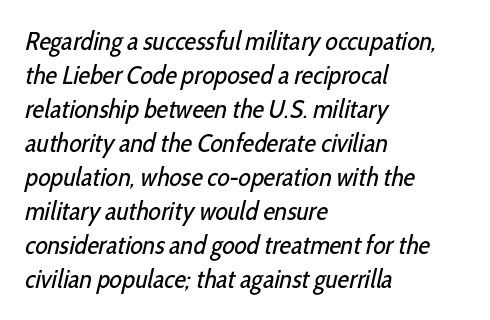
The image shows 26 px text type; set left-aligned, normal line spacing (1.31x), normal letter spacing, not underlined.
